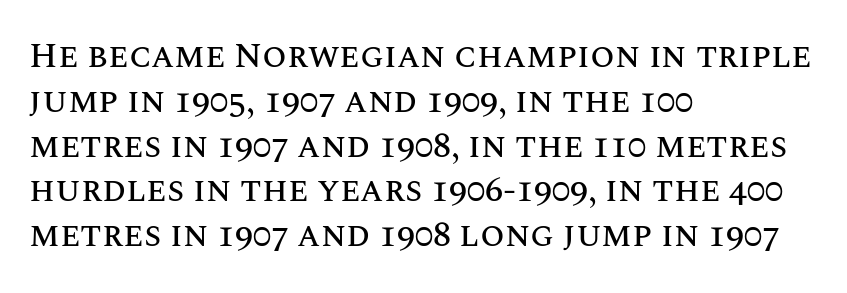
The image shows 35 px text type, upright; set left-aligned, normal line spacing (1.28x), normal letter spacing, not underlined; medium stroke contrast and a large x-height.
